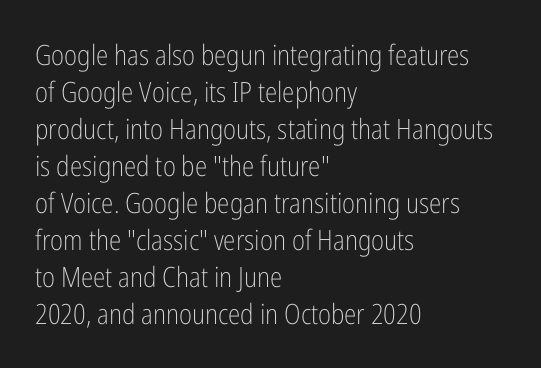
{"serif": "no", "italic": "no", "bold": "no", "weight": "light", "width": "condensed", "stroke_contrast": "low", "x_height": "medium", "monospaced": "no", "underline": "no", "align": "left", "line_spacing": "normal", "line_spacing_ratio": 1.32, "letter_spacing": "normal", "letter_spacing_em": 0.0, "glyph_px": 28}
